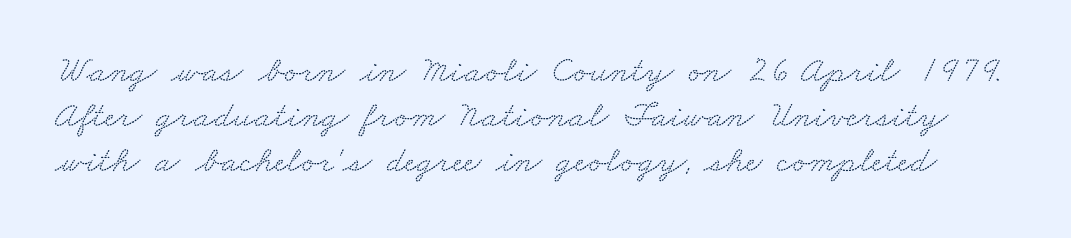
The image shows 37 px wide serif type; set line spacing 1.21x, normal letter spacing, not underlined; low stroke contrast and a small x-height.
